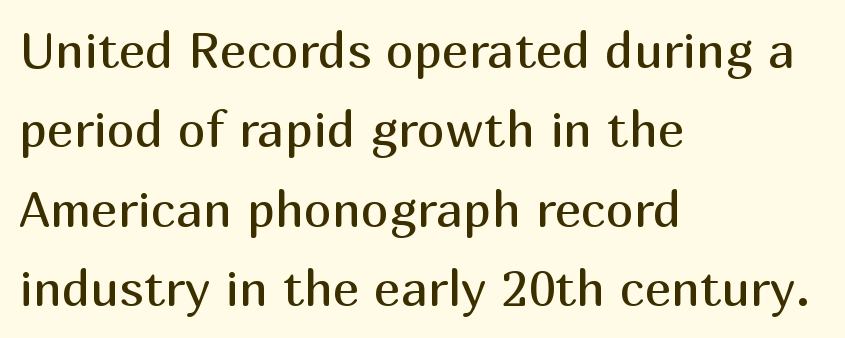
{"serif": "no", "italic": "no", "bold": "no", "weight": "regular", "width": "normal", "stroke_contrast": "medium", "x_height": "medium", "monospaced": "no", "underline": "no", "align": "left", "line_spacing": "normal", "line_spacing_ratio": 1.59, "letter_spacing": "normal", "letter_spacing_em": 0.0, "glyph_px": 50}
